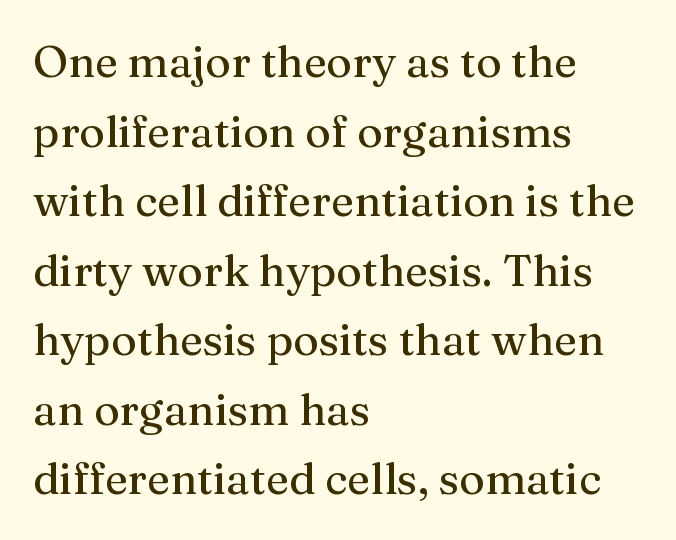
The image shows 44 px serif type, upright; set left-aligned, normal line spacing (1.58x), normal letter spacing, not underlined; medium stroke contrast and a medium x-height.
